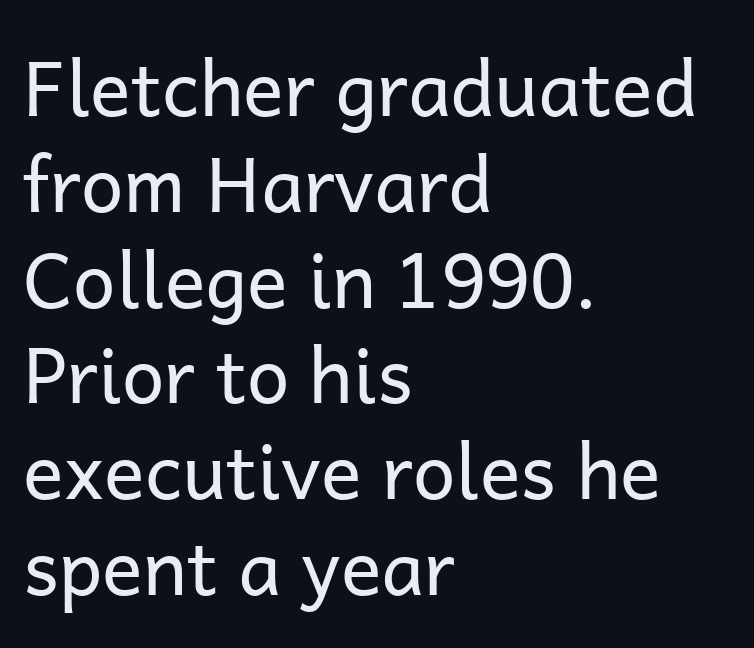
Quick note: underline off. Summary of weight: not heavy and not bold. Unlike a traditional serif, this face leaves its strokes unadorned. In terms of posture, this sample is upright. Tracking value appears to be zero — textbook default spacing.
